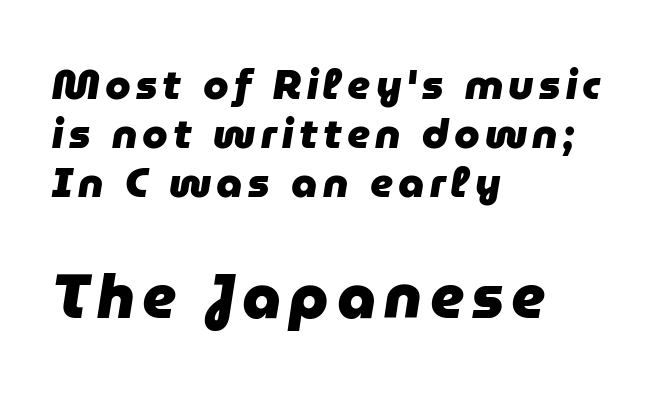
{"italic": "yes", "lean": "right", "slant_degrees": 9, "bold": "yes", "weight": "heavy", "width": "normal", "stroke_contrast": "low", "x_height": "medium", "monospaced": "no", "underline": "no", "align": "left", "line_spacing_ratio": 1.2, "larger_block": "second", "size_ratio": 1.49, "glyph_px": 61}
